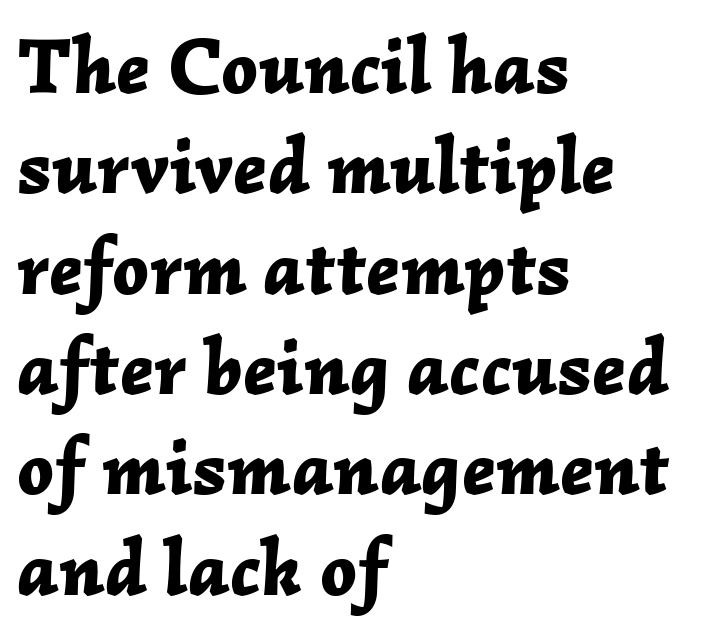
Q: Is the text bold? A: Yes.
Q: Is the text italic (slanted)? A: Yes, it leans right by about 2 degrees.
Q: Is the text underlined? A: No.
Q: How is the paragraph aligned? A: Left-aligned.
Q: Is the spacing between letters normal or unusually wide? A: Normal.
Q: Is the spacing between lines tight, normal or loose? A: Normal.
Q: Width (condensed, normal, or wide)? A: Normal.
Q: Stroke contrast? A: Low.
Q: x-height? A: Medium.
Q: Monospaced? A: No.
